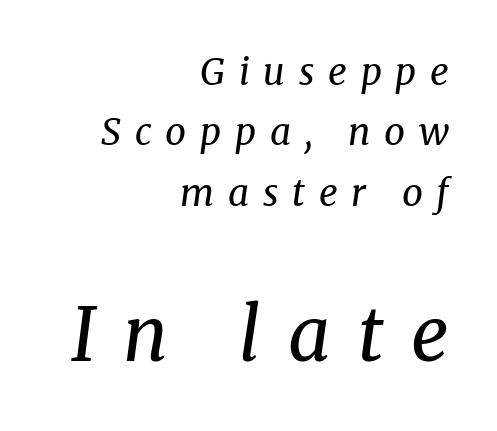
The image shows 74 px regular-weight serif type, italic (leaning right); set right-aligned, normal line spacing (1.63x), unusually wide letter spacing (+0.37 em), not underlined; the second (bottom) block is 2.0x larger; medium stroke contrast and a medium x-height.
